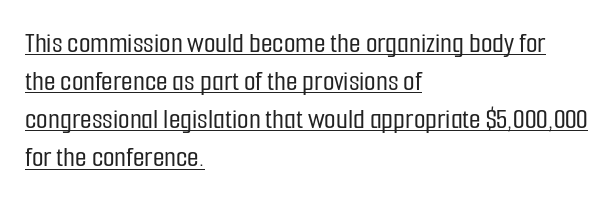
The image shows 30 px condensed sans-serif type, upright; set left-aligned, normal line spacing (1.27x), normal letter spacing, underlined; low stroke contrast and a medium x-height.
